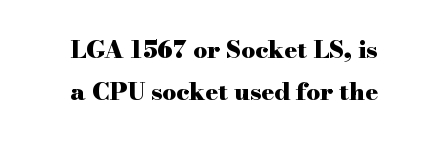
The face used here has the dense, thick strokes of a bold. One-word summary of the alignment: center. Inter-character spacing is left at the font's built-in metrics. Notice how the stems are strictly vertical — no italics here. The strip under each line holds only bare page.
